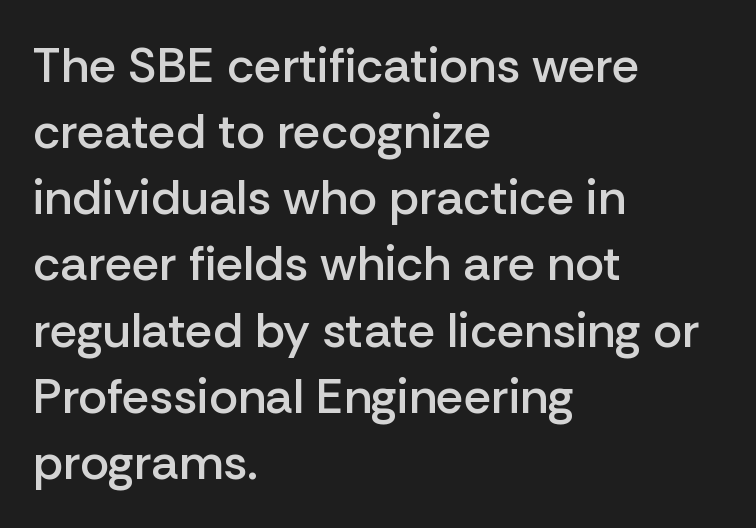
{"serif": "no", "italic": "no", "bold": "semi", "weight": "semibold", "width": "normal", "stroke_contrast": "low", "x_height": "medium", "monospaced": "no", "underline": "no", "align": "left", "line_spacing": "normal", "line_spacing_ratio": 1.35, "letter_spacing": "normal", "letter_spacing_em": 0.0, "glyph_px": 49}
